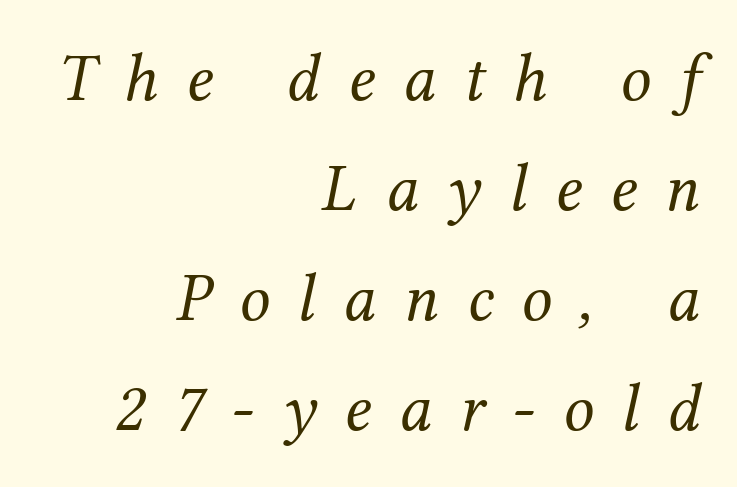
{"serif": "yes", "italic": "yes", "lean": "right", "slant_degrees": 12, "bold": "no", "weight": "regular", "width": "normal", "stroke_contrast": "medium", "x_height": "medium", "monospaced": "no", "underline": "no", "align": "right", "line_spacing": "normal", "line_spacing_ratio": 1.62, "letter_spacing": "wide", "letter_spacing_em": 0.41, "glyph_px": 68}
